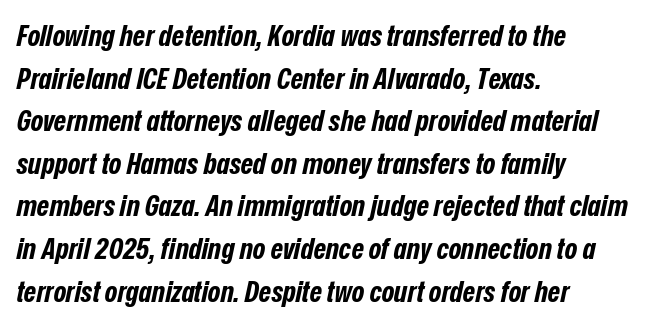
Q: Is the text bold? A: Yes.
Q: Is the text italic (slanted)? A: Yes, it leans right by about 12 degrees.
Q: Is the text underlined? A: No.
Q: How is the paragraph aligned? A: Left-aligned.
Q: Is the spacing between letters normal or unusually wide? A: Normal.
Q: Is the spacing between lines tight, normal or loose? A: Normal.
Q: Width (condensed, normal, or wide)? A: Condensed.
Q: Stroke contrast? A: Low.
Q: x-height? A: Medium.
Q: Monospaced? A: No.
